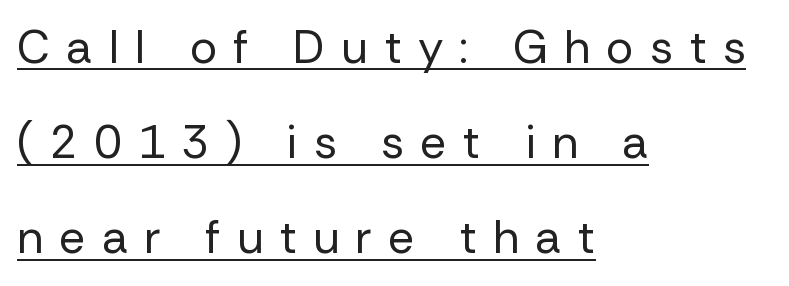
{"serif": "no", "italic": "no", "bold": "no", "weight": "regular", "width": "normal", "stroke_contrast": "low", "x_height": "medium", "monospaced": "no", "underline": "yes", "align": "left", "line_spacing": "loose", "line_spacing_ratio": 2.07, "letter_spacing": "wide", "letter_spacing_em": 0.35, "glyph_px": 46}
